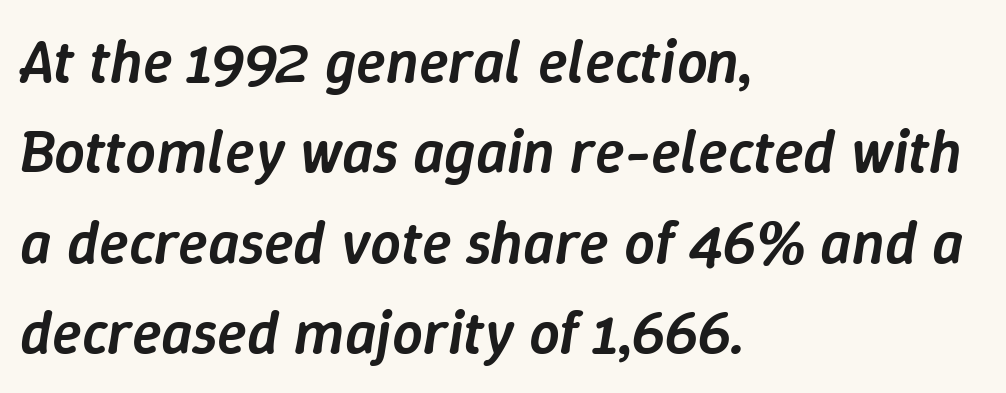
The image shows 61 px semibold type, italic (leaning right); set left-aligned, normal line spacing (1.48x), normal letter spacing, not underlined; low stroke contrast and a medium x-height.
